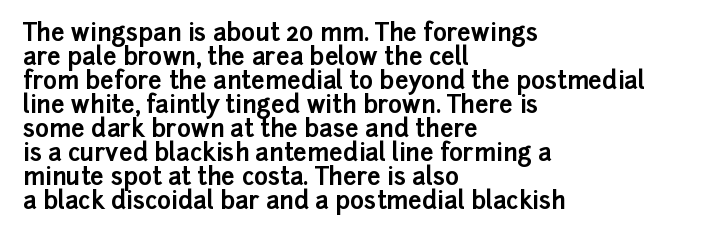
The image shows 24 px bold type, upright; set left-aligned, tight line spacing (1.0x), normal letter spacing, not underlined.
